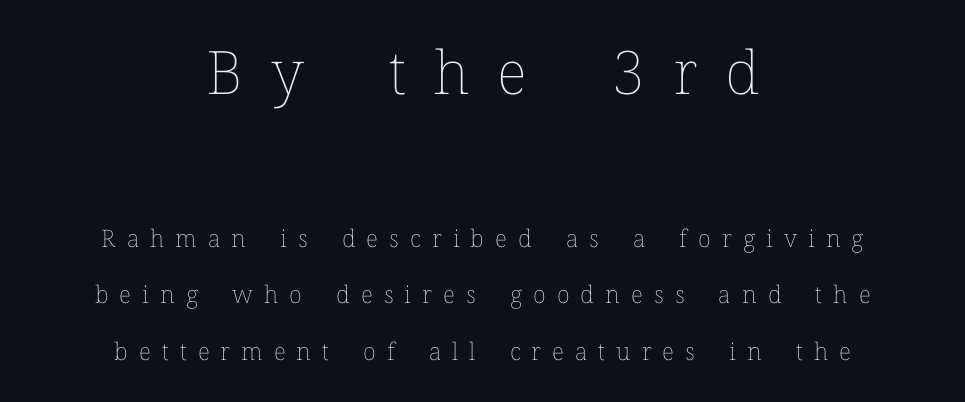
The whitespace from short lines is split evenly between both sides. This sample uses an upright cut, with every glyph sitting square on the baseline. Size contrast runs from large at the top to small at the bottom. Looks like regular typesetting: each glyph gets only the width it needs. The font is comparable to plain body text, perhaps lighter. Plain, unruled lines of type.
